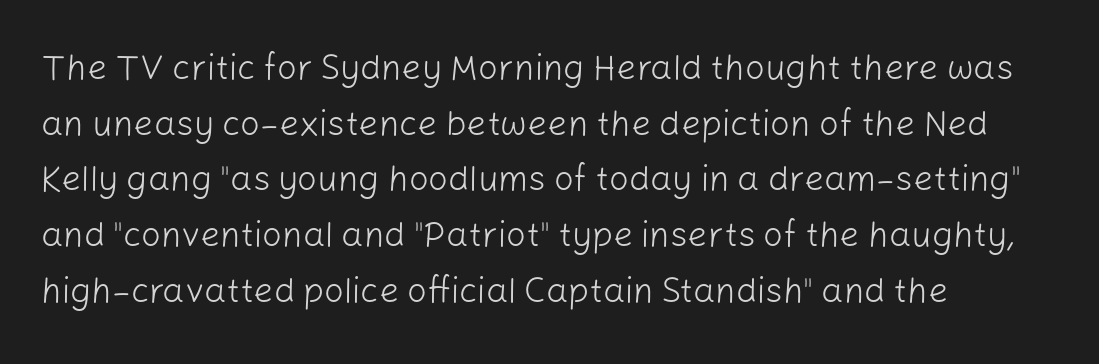
Q: Is the text bold? A: No.
Q: Is the text italic (slanted)? A: No, it is upright.
Q: Is the typeface a serif or a sans-serif typeface? A: Sans-serif.
Q: Is the text underlined? A: No.
Q: How is the paragraph aligned? A: Left-aligned.
Q: Is the spacing between letters normal or unusually wide? A: Normal.
Q: Is the spacing between lines tight, normal or loose? A: Normal.
Q: Width (condensed, normal, or wide)? A: Normal.
Q: Stroke contrast? A: Low.
Q: x-height? A: Medium.
Q: Monospaced? A: No.
